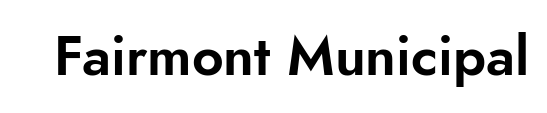
This sample has the flowing, uneven cadence of proportional lettering. Each letter's strokes conclude bluntly, with no projecting serifs. A clean baseline with only descenders dipping below it. Words appear dense and cohesive because spacing is normal.
